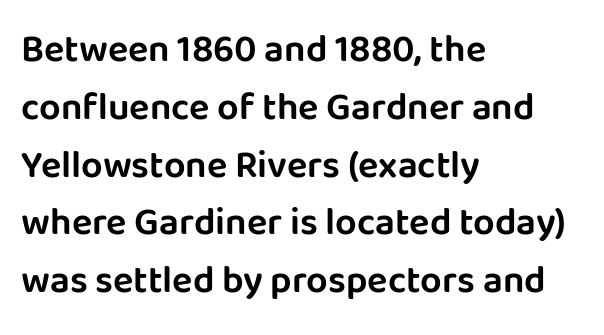
The image shows 38 px sans-serif type, upright; set left-aligned, normal line spacing (1.52x), normal letter spacing, not underlined; low stroke contrast and a large x-height.
